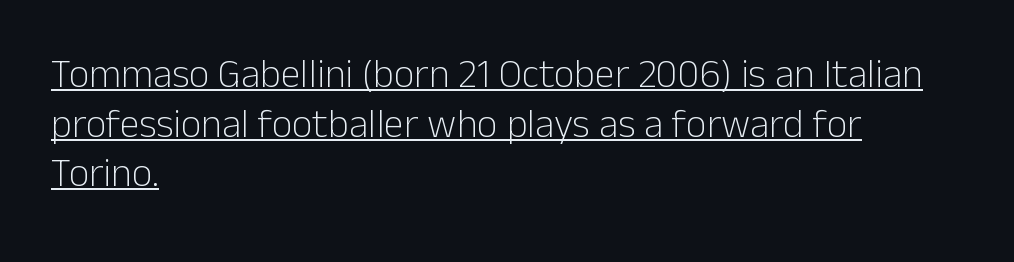
The image shows 40 px light sans-serif type, upright; set left-aligned, line spacing 1.24x, normal letter spacing, underlined; low stroke contrast and a medium x-height.
